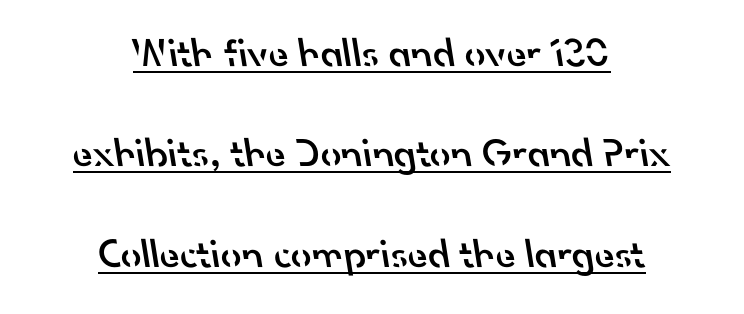
Q: Is the text bold? A: Semi-bold.
Q: Is the typeface a serif or a sans-serif typeface? A: Sans-serif.
Q: Is the text underlined? A: Yes.
Q: How is the paragraph aligned? A: Centered.
Q: Is the spacing between letters normal or unusually wide? A: Normal.
Q: Is the spacing between lines tight, normal or loose? A: Loose.
Q: Width (condensed, normal, or wide)? A: Normal.
Q: Stroke contrast? A: Low.
Q: x-height? A: Small.
Q: Monospaced? A: No.
